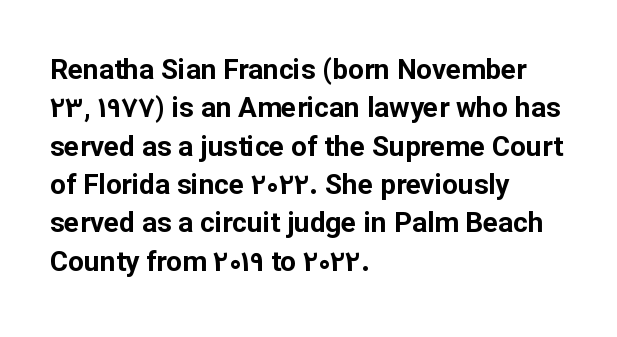
Q: Is the text bold? A: Yes.
Q: Is the text italic (slanted)? A: No, it is upright.
Q: Is the typeface a serif or a sans-serif typeface? A: Sans-serif.
Q: Is the text underlined? A: No.
Q: How is the paragraph aligned? A: Left-aligned.
Q: Is the spacing between letters normal or unusually wide? A: Normal.
Q: Is the spacing between lines tight, normal or loose? A: Normal.
Q: Width (condensed, normal, or wide)? A: Normal.
Q: Stroke contrast? A: Low.
Q: x-height? A: Medium.
Q: Monospaced? A: No.
